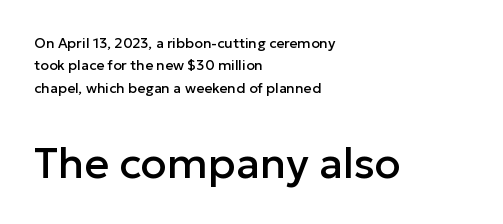
{"serif": "no", "italic": "no", "width": "normal", "stroke_contrast": "low", "x_height": "medium", "monospaced": "no", "underline": "no", "align": "left", "line_spacing": "normal", "line_spacing_ratio": 1.6, "letter_spacing": "normal", "letter_spacing_em": 0.0, "larger_block": "second", "size_ratio": 3.07, "glyph_px": 43}
